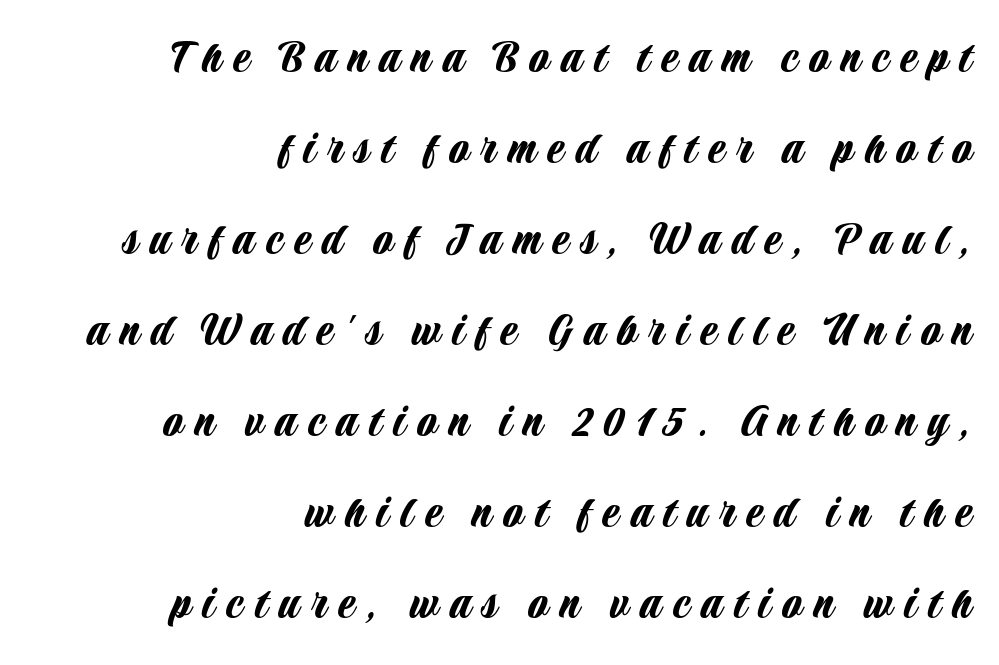
This sample uses expanded letter spacing, leaving extra air between glyphs. In terms of letterform style, serifs are entirely absent. Every row of glyphs terminates at an identical x-position on the right.
